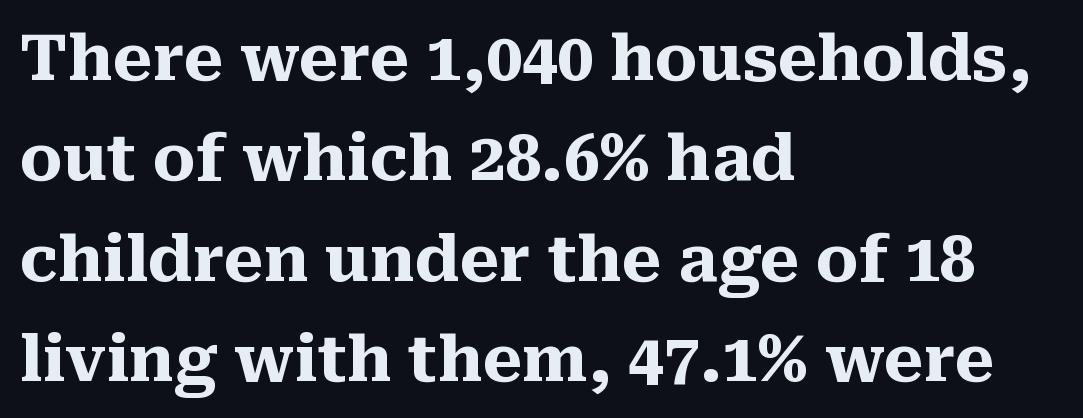
Pretty heavy lettering here — definitely bold. Is the letter spacing exaggerated? No — it looks like the ordinary default. Think of a printed novel: that variable character pitch is what you see here. Descenders hang freely into open space.
